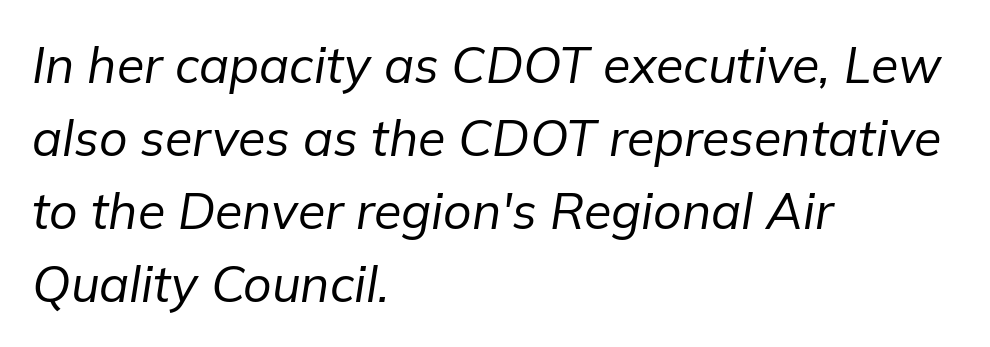
{"italic": "yes", "lean": "right", "slant_degrees": 9, "bold": "no", "weight": "regular", "width": "normal", "stroke_contrast": "low", "x_height": "medium", "monospaced": "no", "underline": "no", "align": "left", "line_spacing": "normal", "line_spacing_ratio": 1.46, "letter_spacing": "normal", "letter_spacing_em": 0.0, "glyph_px": 50}
